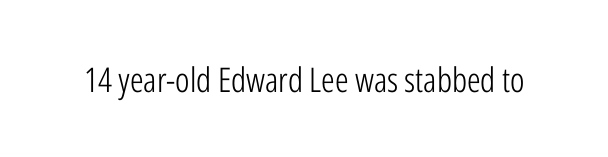
Tall strokes in this sample are plumb rather than angled. Observe the ordinary spacing: letters are neighbours, not strangers. The area under the type is left untouched. Nothing heavy about these letters — not bold at all.
